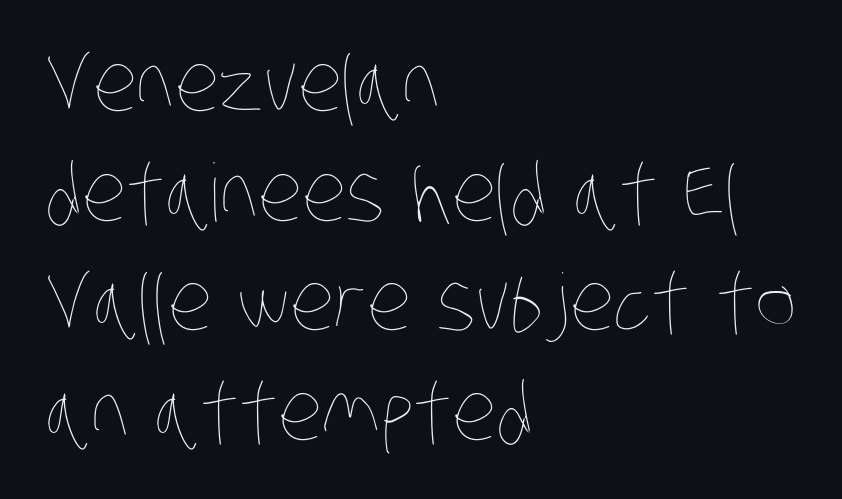
{"bold": "no", "weight": "thin", "width": "condensed", "stroke_contrast": "low", "x_height": "large", "monospaced": "no", "underline": "no", "align": "left", "line_spacing": "normal", "line_spacing_ratio": 1.37, "letter_spacing": "normal", "letter_spacing_em": 0.0, "glyph_px": 80}
